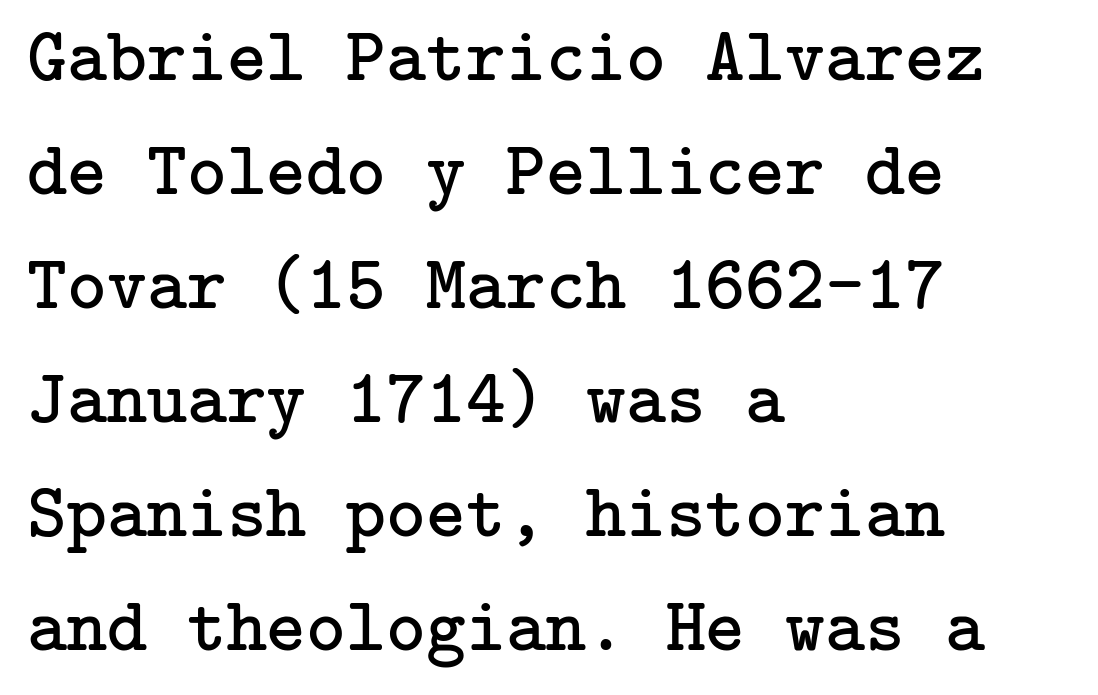
A typesetter would label this face a serif. The lines are quadded left. Posture: straight, roman, zero tilt. This rendering features lettering with no underline.
